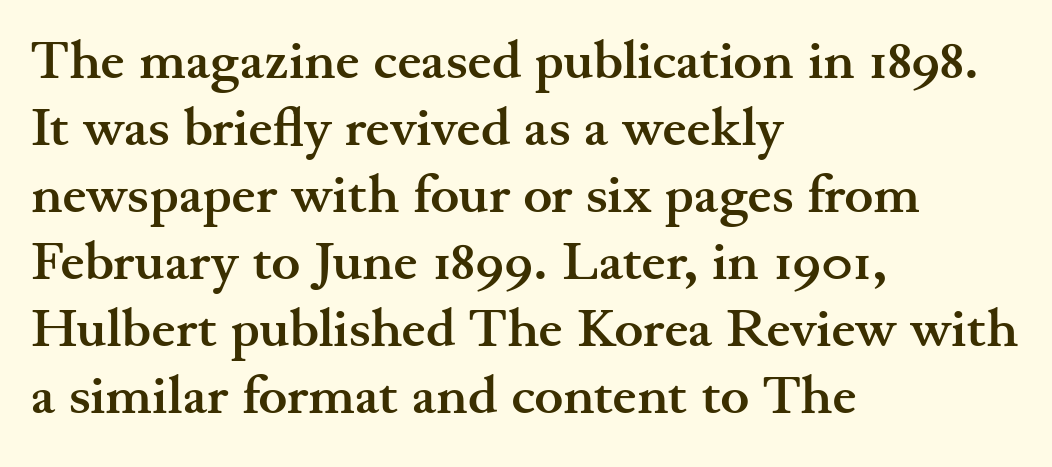
{"serif": "yes", "italic": "no", "bold": "yes", "weight": "semibold", "width": "wide", "stroke_contrast": "medium", "x_height": "small", "monospaced": "no", "underline": "no", "align": "left", "line_spacing_ratio": 1.24, "letter_spacing": "normal", "letter_spacing_em": 0.0, "glyph_px": 54}
